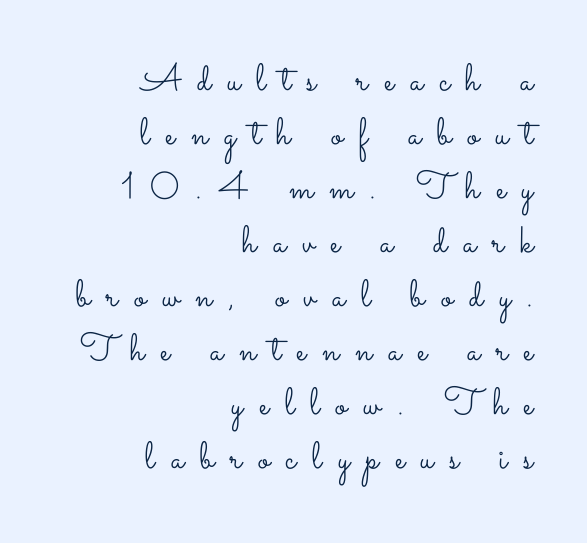
The image shows 38 px light, wide type; set right-aligned, normal line spacing (1.42x), unusually wide letter spacing (+0.42 em), not underlined; low stroke contrast and a small x-height.
